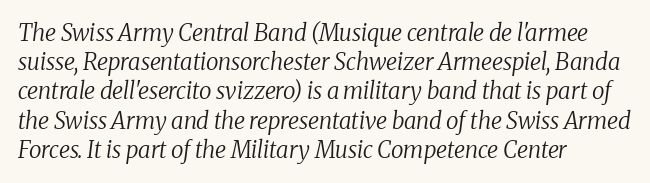
Q: Is the text bold? A: No.
Q: Is the text italic (slanted)? A: Yes, it leans right by about 8 degrees.
Q: Is the text underlined? A: No.
Q: How is the paragraph aligned? A: Left-aligned.
Q: Is the spacing between letters normal or unusually wide? A: Normal.
Q: Is the spacing between lines tight, normal or loose? A: Normal.
